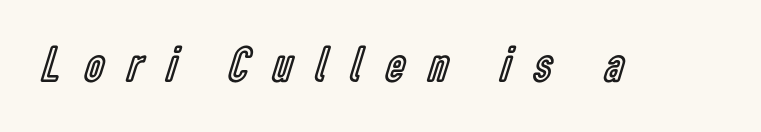
Look at the tracking — it's clearly loosened, letters drifting apart. Varying glyph widths throughout — classic text-font behaviour. No word sits above an underline.
